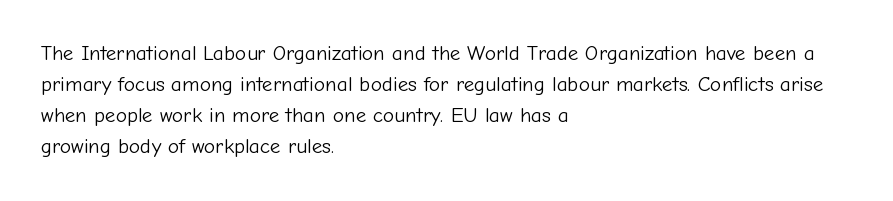
The image shows 21 px text type, upright; set left-aligned, normal line spacing (1.48x), normal letter spacing, not underlined.
